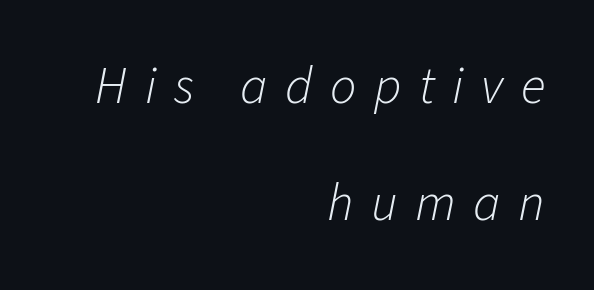
How would I describe the line gaps? Wide and relaxed. Heaviness? Minimal to ordinary, like unemphasized prose. The passage is arranged like a letterhead date or caption credit — flush right. This rendering features lettering with no underline. This sample has the flowing, uneven cadence of proportional lettering. You can tell it's italic because the verticals aren't actually vertical.
